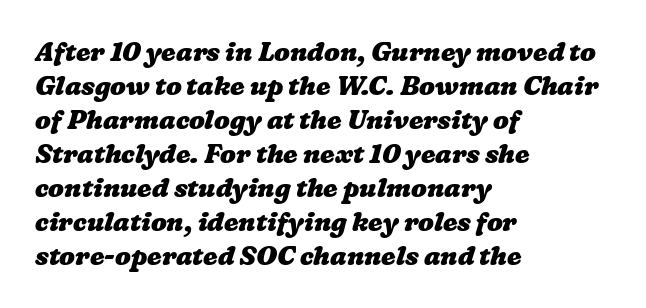
{"bold": "yes", "underline": "no", "align": "left", "line_spacing": "normal", "line_spacing_ratio": 1.31, "letter_spacing": "normal", "letter_spacing_em": 0.0, "glyph_px": 26}
